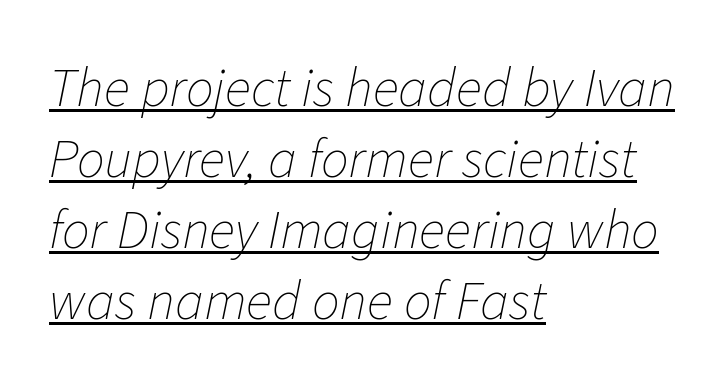
Q: Is the text bold? A: No.
Q: Is the text italic (slanted)? A: Yes, it leans right by about 11 degrees.
Q: Is the text underlined? A: Yes.
Q: How is the paragraph aligned? A: Left-aligned.
Q: Is the spacing between letters normal or unusually wide? A: Normal.
Q: Is the spacing between lines tight, normal or loose? A: Normal.
Q: Width (condensed, normal, or wide)? A: Normal.
Q: Stroke contrast? A: Low.
Q: x-height? A: Medium.
Q: Monospaced? A: No.
